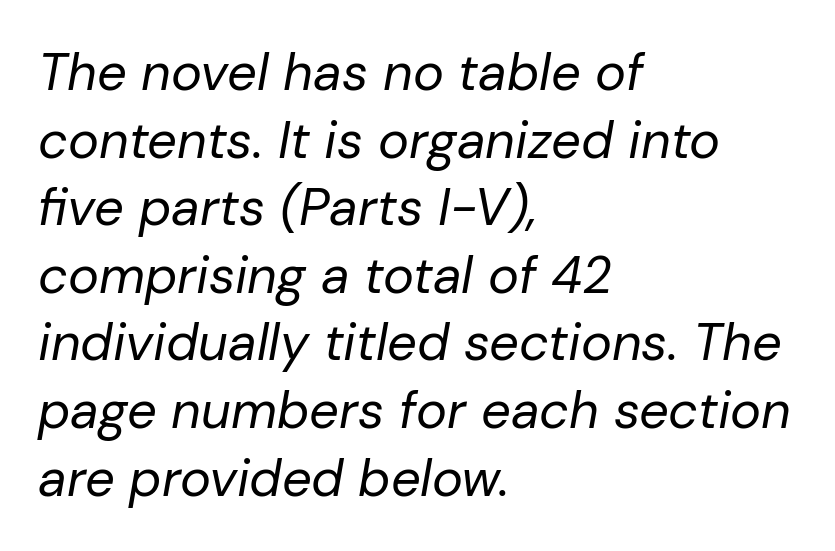
{"italic": "yes", "lean": "right", "slant_degrees": 10, "bold": "no", "weight": "regular", "width": "normal", "stroke_contrast": "low", "x_height": "medium", "monospaced": "no", "underline": "no", "align": "left", "line_spacing": "normal", "line_spacing_ratio": 1.3, "letter_spacing": "normal", "letter_spacing_em": 0.0, "glyph_px": 52}
